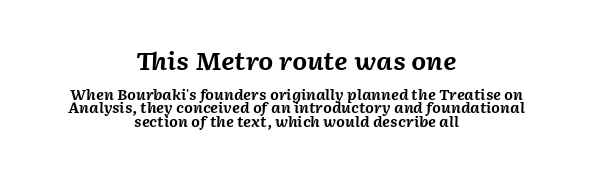
Q: Is the text bold? A: Yes.
Q: Is the text italic (slanted)? A: Yes, it leans right by about 2 degrees.
Q: Is the text underlined? A: No.
Q: How is the paragraph aligned? A: Centered.
Q: Is the spacing between letters normal or unusually wide? A: Normal.
Q: Is the spacing between lines tight, normal or loose? A: Tight.
Q: Which block of text is set in a larger size, the first (top) or the second (bottom)? A: The first (top) one.
